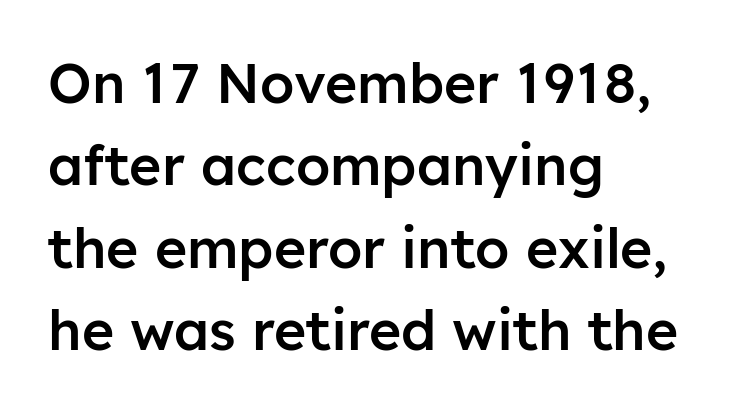
{"serif": "no", "italic": "no", "bold": "semi", "weight": "semibold", "width": "normal", "stroke_contrast": "low", "x_height": "medium", "monospaced": "no", "underline": "no", "align": "left", "line_spacing": "normal", "line_spacing_ratio": 1.5, "letter_spacing": "normal", "letter_spacing_em": 0.0, "glyph_px": 55}
